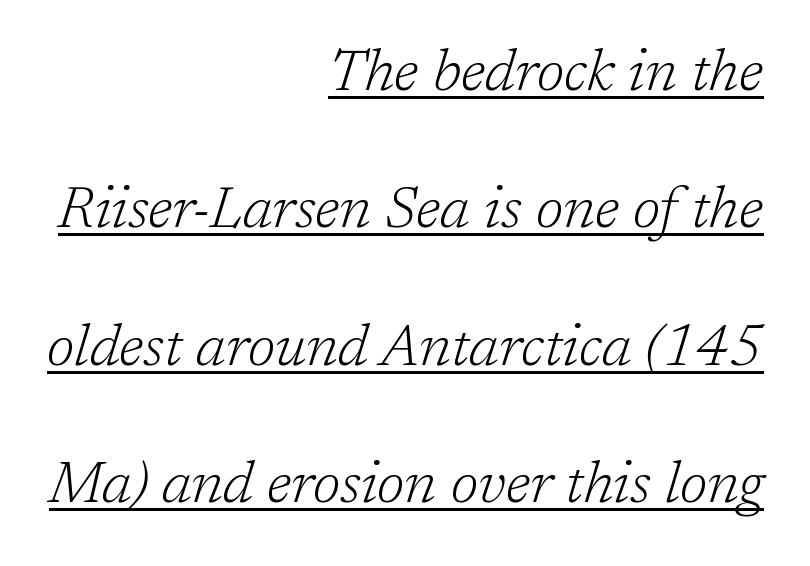
{"serif": "yes", "italic": "yes", "lean": "right", "slant_degrees": 17, "bold": "no", "weight": "light", "width": "normal", "stroke_contrast": "low", "x_height": "medium", "monospaced": "no", "underline": "yes", "align": "right", "line_spacing": "loose", "line_spacing_ratio": 2.37, "letter_spacing": "normal", "letter_spacing_em": 0.0, "glyph_px": 58}
